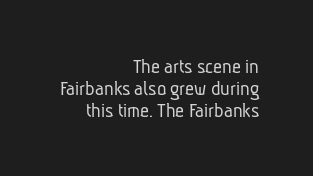
The image shows 22 px text type; set right-aligned, tight line spacing (0.99x), normal letter spacing, not underlined.
